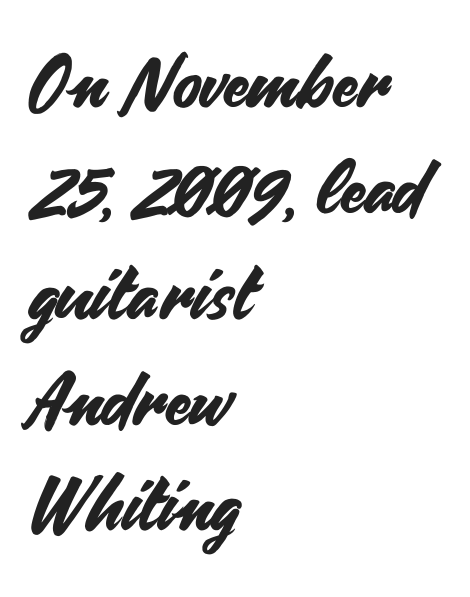
{"serif": "no", "width": "normal", "stroke_contrast": "medium", "x_height": "small", "monospaced": "no", "underline": "no", "align": "left", "line_spacing": "normal", "line_spacing_ratio": 1.45, "letter_spacing": "normal", "letter_spacing_em": 0.0, "glyph_px": 73}
